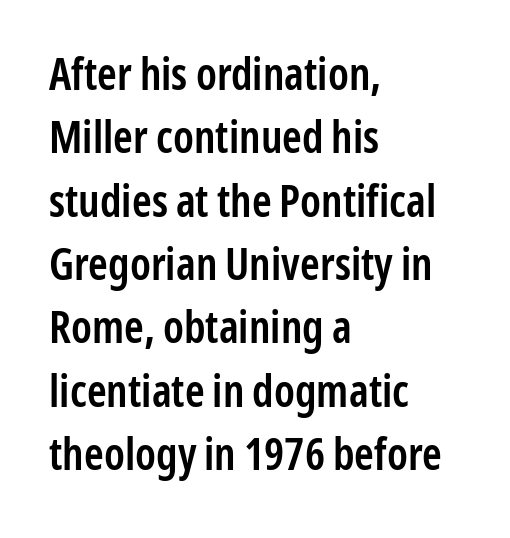
Is there any slant? The stems are plumb. Baseline-to-baseline distance is the conventional proportion of letter height. Spacing verdict: proportional, widths tailored to each character. Visually the block forms a straight wall on the left and a jagged coastline on the right. The font is running at a semibold setting, under full bold.
